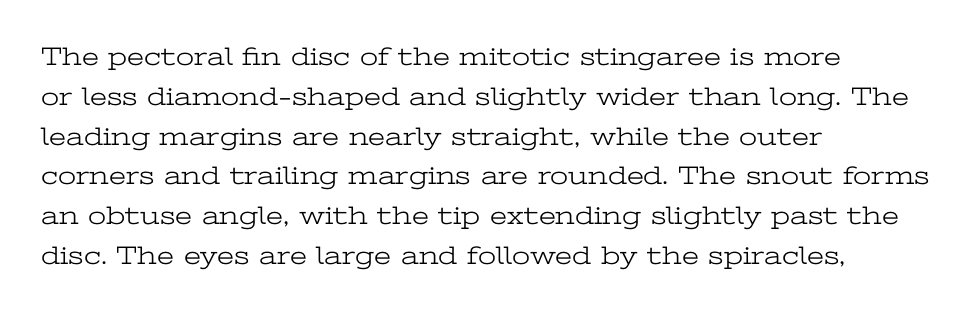
{"italic": "no", "bold": "no", "underline": "no", "align": "left", "line_spacing": "normal", "line_spacing_ratio": 1.53, "letter_spacing": "normal", "letter_spacing_em": 0.0, "glyph_px": 26}
